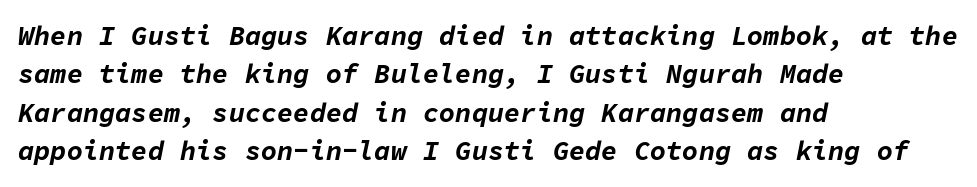
Observe the lean: these are italic letterforms. Students, note that the glyphs here touch the page at normal intervals. These words are printed bold, with thick strokes throughout. Casual observation: everything's shoved over to the left. A clean baseline with only descenders dipping below it.
